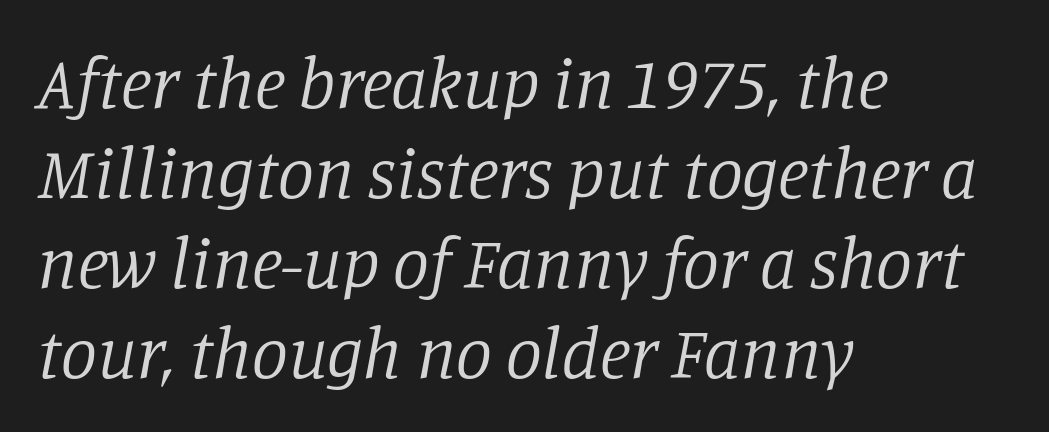
Style check: oblique. Old-style or modern, the face here clearly has serifs. Regular leading. You could not count columns in this text — the font is proportionally spaced.
